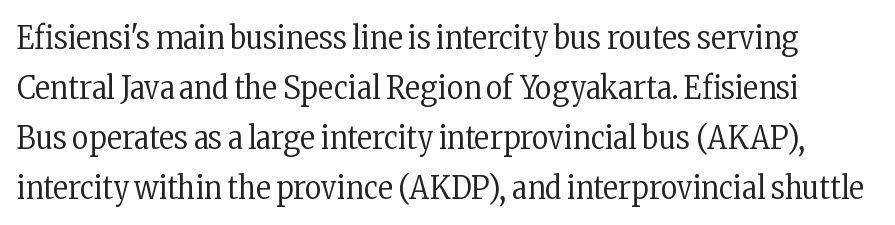
The image shows 32 px regular-weight, condensed serif type, upright; set normal line spacing (1.56x), normal letter spacing, not underlined; low stroke contrast and a medium x-height.
